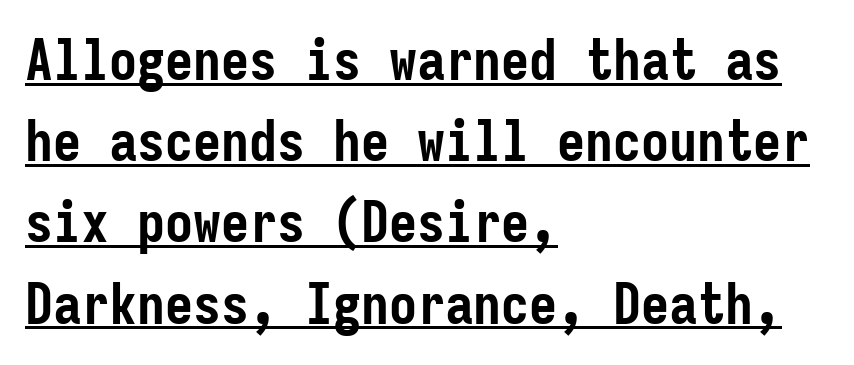
{"serif": "no", "italic": "no", "bold": "yes", "weight": "semibold", "width": "condensed", "stroke_contrast": "low", "x_height": "medium", "monospaced": "yes", "underline": "yes", "align": "left", "line_spacing": "normal", "line_spacing_ratio": 1.45, "letter_spacing": "normal", "letter_spacing_em": 0.0, "glyph_px": 56}
